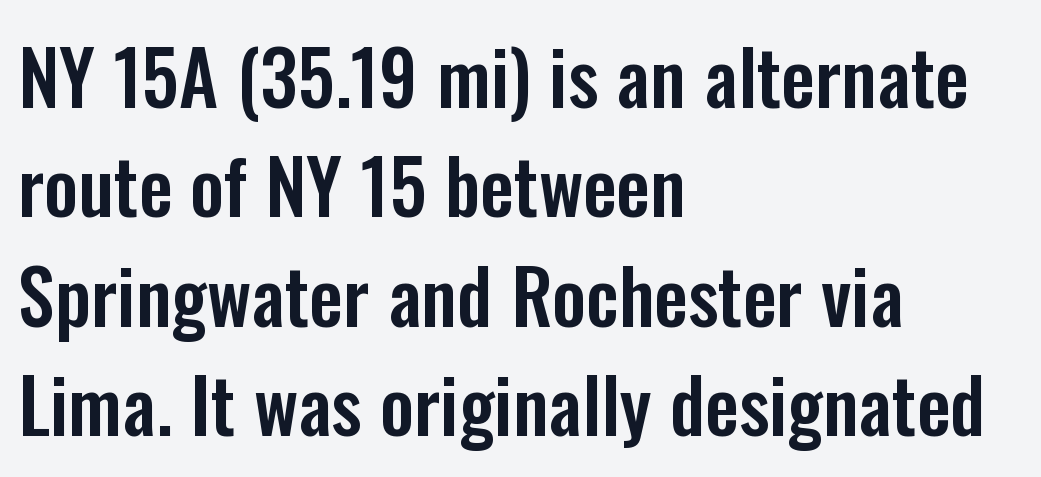
{"serif": "no", "italic": "no", "width": "condensed", "stroke_contrast": "low", "x_height": "medium", "monospaced": "no", "underline": "no", "align": "left", "line_spacing": "normal", "line_spacing_ratio": 1.46, "letter_spacing": "normal", "letter_spacing_em": 0.0, "glyph_px": 75}
